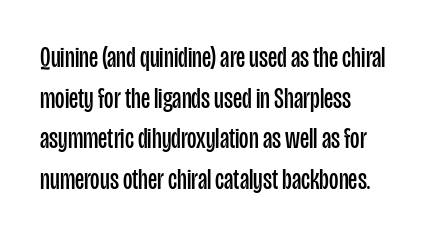
If you drew a ruler down the left edge, every line would touch it. Does the lettering tilt? It doesn't — this is upright. Letters rest on an invisible, unmarked baseline. Letter spacing: default.
